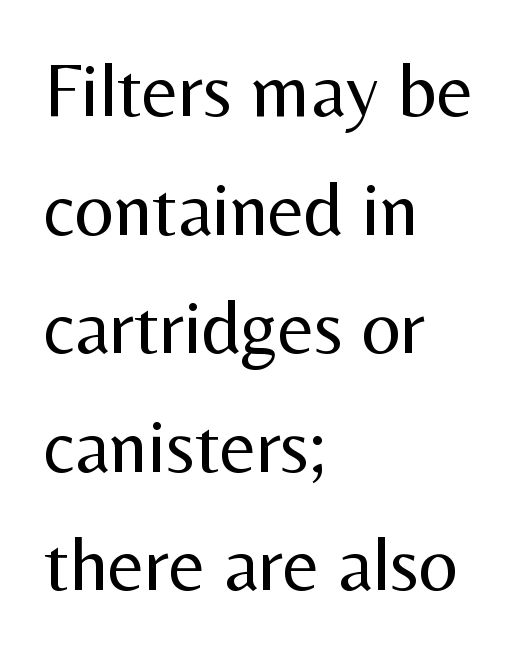
{"serif": "no", "italic": "no", "bold": "no", "weight": "regular", "width": "normal", "stroke_contrast": "medium", "x_height": "medium", "monospaced": "no", "underline": "no", "align": "left", "line_spacing": "normal", "line_spacing_ratio": 1.54, "letter_spacing": "normal", "letter_spacing_em": 0.0, "glyph_px": 77}
